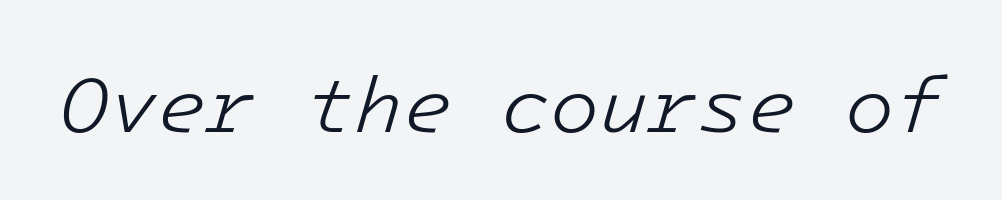
Q: Is the text bold? A: No.
Q: Is the text italic (slanted)? A: Yes, it leans right by about 16 degrees.
Q: Is the text underlined? A: No.
Q: Is the spacing between letters normal or unusually wide? A: Normal.
Q: Width (condensed, normal, or wide)? A: Normal.
Q: Stroke contrast? A: Low.
Q: x-height? A: Medium.
